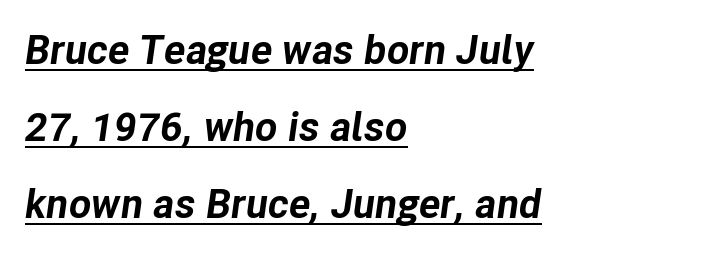
The image shows 41 px bold type, italic (leaning right); set left-aligned, line spacing 1.88x, normal letter spacing, underlined; low stroke contrast and a medium x-height.
